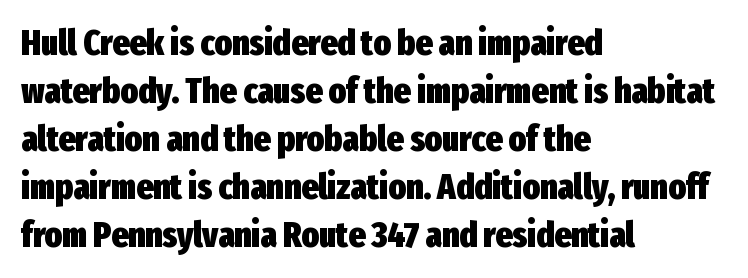
The image shows 36 px heavy, condensed sans-serif type, upright; set left-aligned, normal line spacing (1.33x), normal letter spacing, not underlined; low stroke contrast and a medium x-height.
